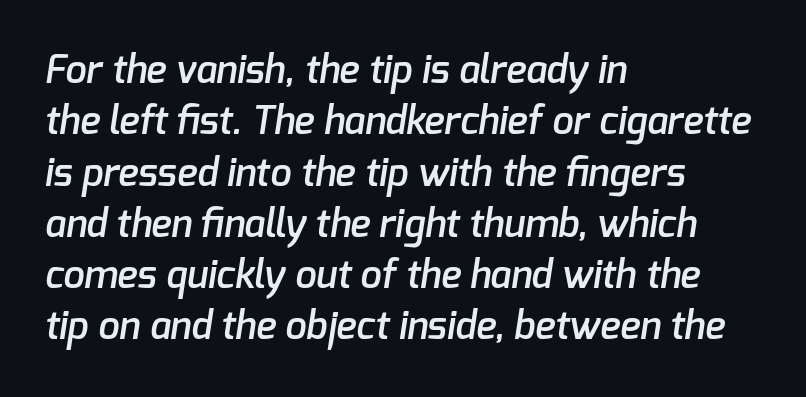
{"serif": "no", "bold": "semi", "weight": "semibold", "width": "normal", "stroke_contrast": "low", "x_height": "medium", "monospaced": "no", "underline": "no", "align": "left", "line_spacing": "normal", "line_spacing_ratio": 1.35, "letter_spacing": "normal", "letter_spacing_em": 0.0, "glyph_px": 38}
